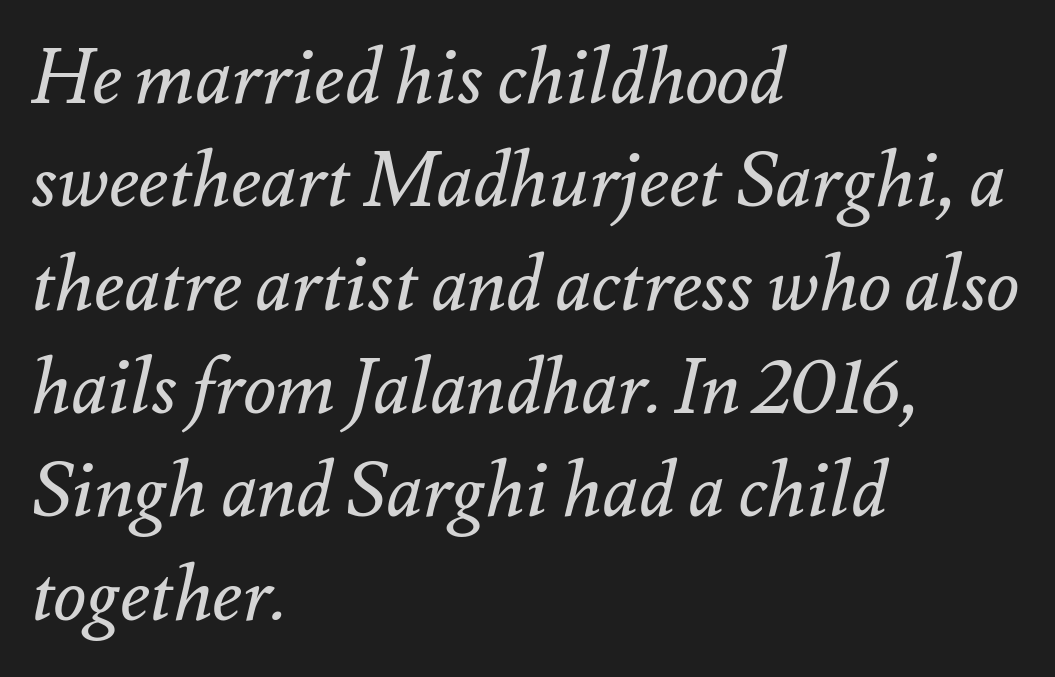
Q: Is the text bold? A: No.
Q: Is the text italic (slanted)? A: Yes, it leans right by about 12 degrees.
Q: Is the text underlined? A: No.
Q: How is the paragraph aligned? A: Left-aligned.
Q: Is the spacing between letters normal or unusually wide? A: Normal.
Q: Is the spacing between lines tight, normal or loose? A: Normal.
Q: Width (condensed, normal, or wide)? A: Normal.
Q: Stroke contrast? A: Medium.
Q: x-height? A: Small.
Q: Monospaced? A: No.
